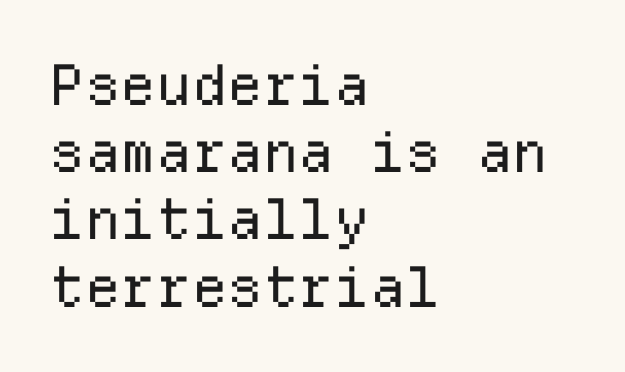
The face used here is monospaced, like something from a code editor. Line starts are locked; line ends wander. A typesetter would label this face a sans. Beneath every word, the page is bare. In terms of posture, this sample is upright.
